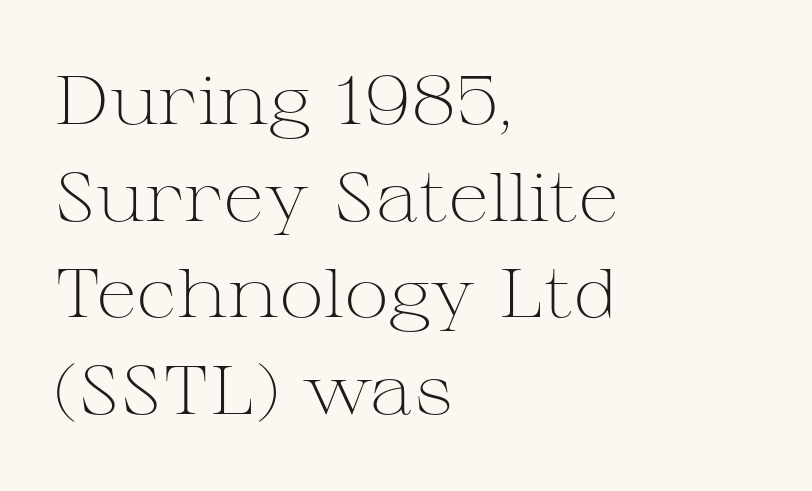
Q: Is the text bold? A: No.
Q: Is the text italic (slanted)? A: No, it is upright.
Q: Is the typeface a serif or a sans-serif typeface? A: Serif.
Q: Is the text underlined? A: No.
Q: How is the paragraph aligned? A: Left-aligned.
Q: Is the spacing between letters normal or unusually wide? A: Normal.
Q: Is the spacing between lines tight, normal or loose? A: Normal.
Q: Width (condensed, normal, or wide)? A: Wide.
Q: Stroke contrast? A: Medium.
Q: x-height? A: Medium.
Q: Monospaced? A: No.
